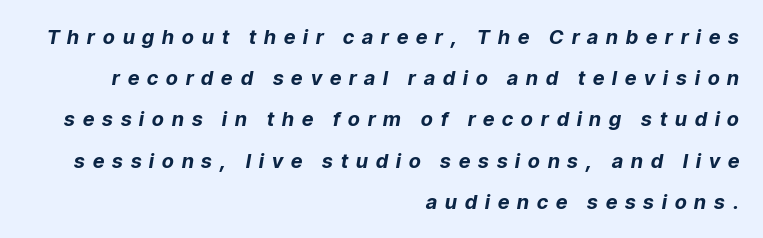
{"italic": "yes", "lean": "right", "slant_degrees": 9, "bold": "yes", "underline": "no", "align": "right", "line_spacing": "loose", "line_spacing_ratio": 2.06, "letter_spacing": "wide", "letter_spacing_em": 0.4, "glyph_px": 20}
